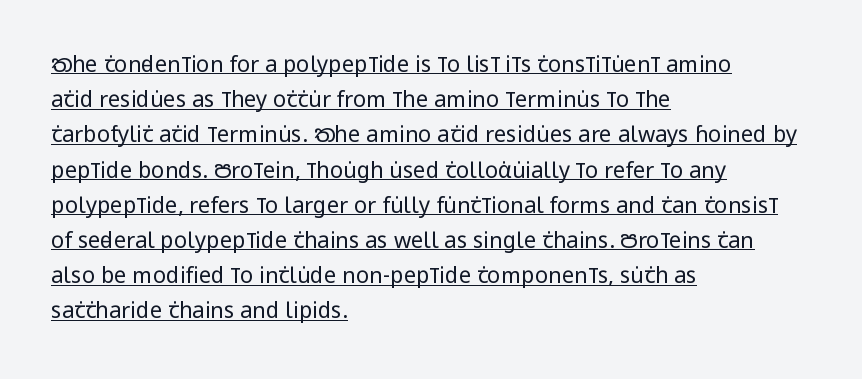
Default kerning and tracking; the words read as compact shapes. If you drew a ruler down the left edge, every line would touch it. Evenly set lines give the paragraph a standard silhouette. This is underlined copy, the kind a proofreader might mark for attention. Is this a heavy cut? Hardly; it is regular or lighter.
